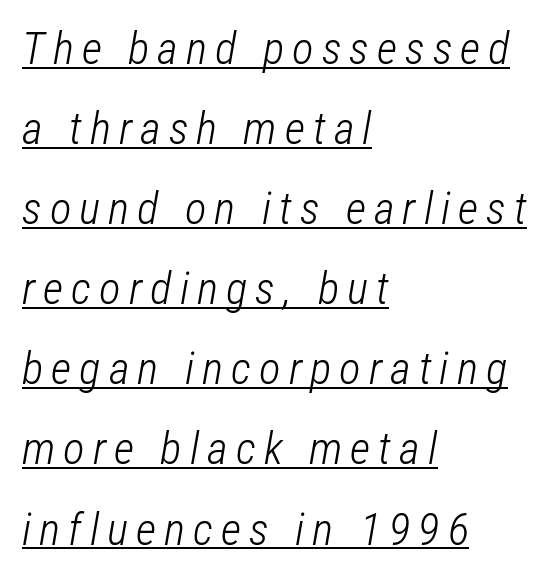
Q: Is the text bold? A: No.
Q: Is the text italic (slanted)? A: Yes, it leans right by about 12 degrees.
Q: Is the text underlined? A: Yes.
Q: How is the paragraph aligned? A: Left-aligned.
Q: Width (condensed, normal, or wide)? A: Condensed.
Q: Stroke contrast? A: Low.
Q: x-height? A: Medium.
Q: Monospaced? A: No.
